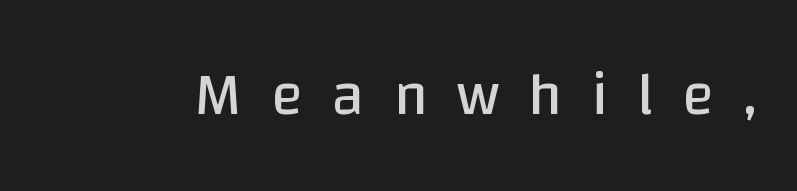
Are there feet on the stems? There aren't — it's a sans. Words appear elongated and porous because spacing is wide. The face used here is proportionally spaced, like ordinary book or web type. The space directly below the letters is spotless. Rendered with straight, roman letterforms.
